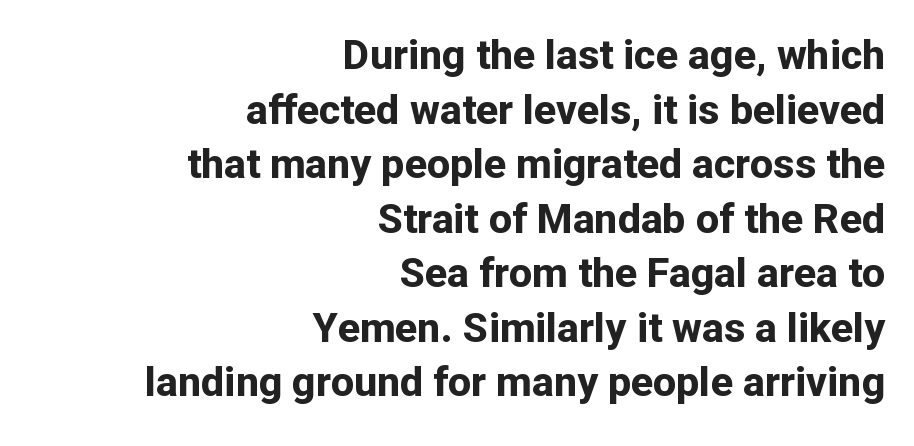
Q: Is the text bold? A: Yes.
Q: Is the text italic (slanted)? A: No, it is upright.
Q: Is the typeface a serif or a sans-serif typeface? A: Sans-serif.
Q: Is the text underlined? A: No.
Q: How is the paragraph aligned? A: Right-aligned.
Q: Is the spacing between letters normal or unusually wide? A: Normal.
Q: Is the spacing between lines tight, normal or loose? A: Normal.
Q: Width (condensed, normal, or wide)? A: Normal.
Q: Stroke contrast? A: Low.
Q: x-height? A: Medium.
Q: Monospaced? A: No.
